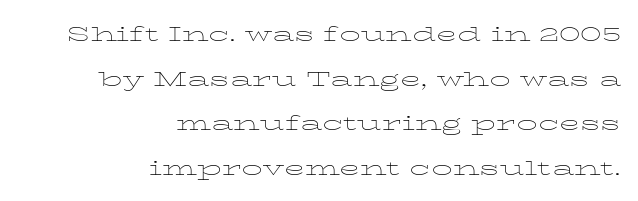
Q: Is the text bold? A: No.
Q: Is the text italic (slanted)? A: No, it is upright.
Q: Is the text underlined? A: No.
Q: How is the paragraph aligned? A: Right-aligned.
Q: Is the spacing between letters normal or unusually wide? A: Normal.
Q: Is the spacing between lines tight, normal or loose? A: Loose.
